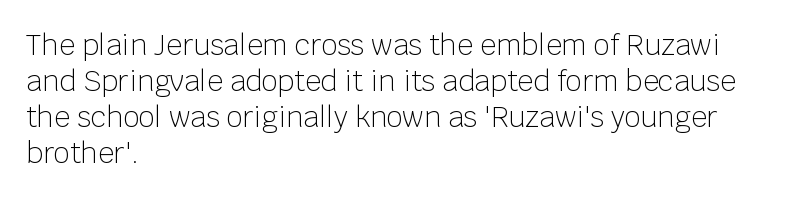
{"serif": "no", "italic": "no", "bold": "no", "weight": "light", "width": "normal", "stroke_contrast": "low", "x_height": "large", "monospaced": "no", "underline": "no", "align": "left", "line_spacing": "normal", "line_spacing_ratio": 1.29, "letter_spacing": "normal", "letter_spacing_em": 0.0, "glyph_px": 28}
